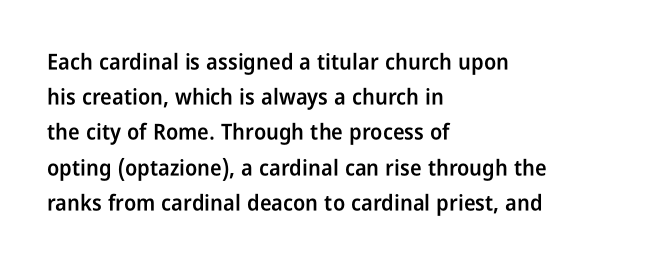
{"italic": "no", "bold": "semi", "underline": "no", "align": "left", "line_spacing": "normal", "line_spacing_ratio": 1.6, "letter_spacing": "normal", "letter_spacing_em": 0.0, "glyph_px": 22}
